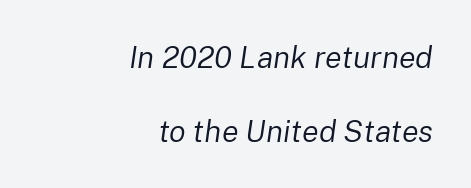
The zone under the glyphs is completely vacant. The gaps between neighbouring characters are ordinary and unremarkable. Leftover space on each line is placed entirely before the opening word. Proportional: the letters do not fall into vertical columns.
